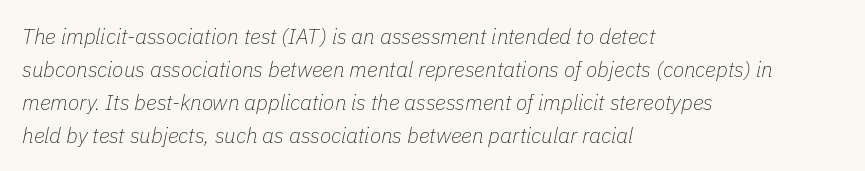
Q: Is the text bold? A: No.
Q: Is the text italic (slanted)? A: Yes, it leans right by about 11 degrees.
Q: Is the text underlined? A: No.
Q: How is the paragraph aligned? A: Left-aligned.
Q: Is the spacing between letters normal or unusually wide? A: Normal.
Q: Is the spacing between lines tight, normal or loose? A: Normal.
